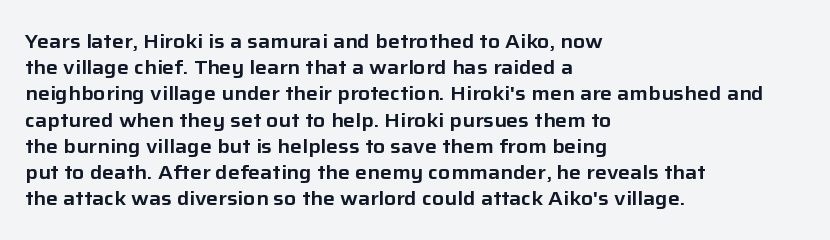
Rows of type keep a routine distance in the vertical direction. Designer's note — italics off, roman on. These lines stack with their left ends in a neat column. You could call the tracking neutral — neither tight nor loose. Each row of text sits above clean, open space.
